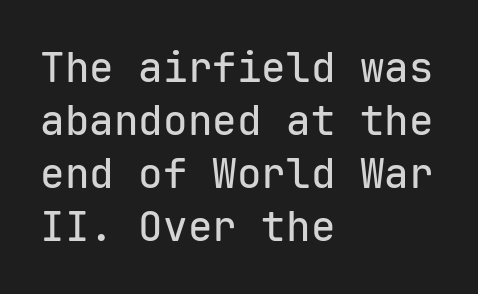
Q: Is the text italic (slanted)? A: No, it is upright.
Q: Is the typeface a serif or a sans-serif typeface? A: Sans-serif.
Q: Is the text underlined? A: No.
Q: How is the paragraph aligned? A: Left-aligned.
Q: Is the spacing between letters normal or unusually wide? A: Normal.
Q: Is the spacing between lines tight, normal or loose? A: Normal.
Q: Width (condensed, normal, or wide)? A: Normal.
Q: Stroke contrast? A: Low.
Q: x-height? A: Medium.
Q: Monospaced? A: Yes.
